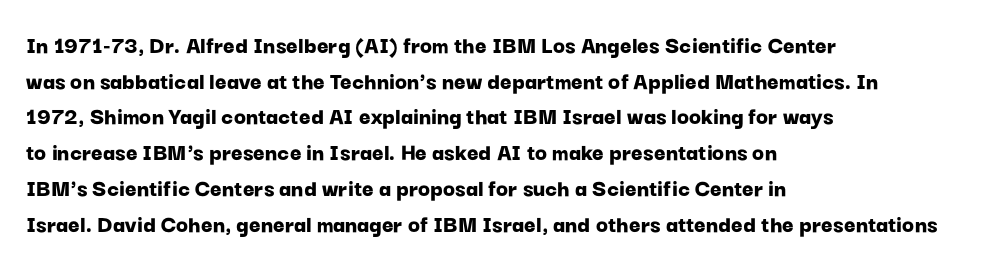
{"italic": "no", "bold": "yes", "underline": "no", "align": "left", "line_spacing": "normal", "line_spacing_ratio": 1.43, "letter_spacing": "normal", "letter_spacing_em": 0.0, "glyph_px": 25}
